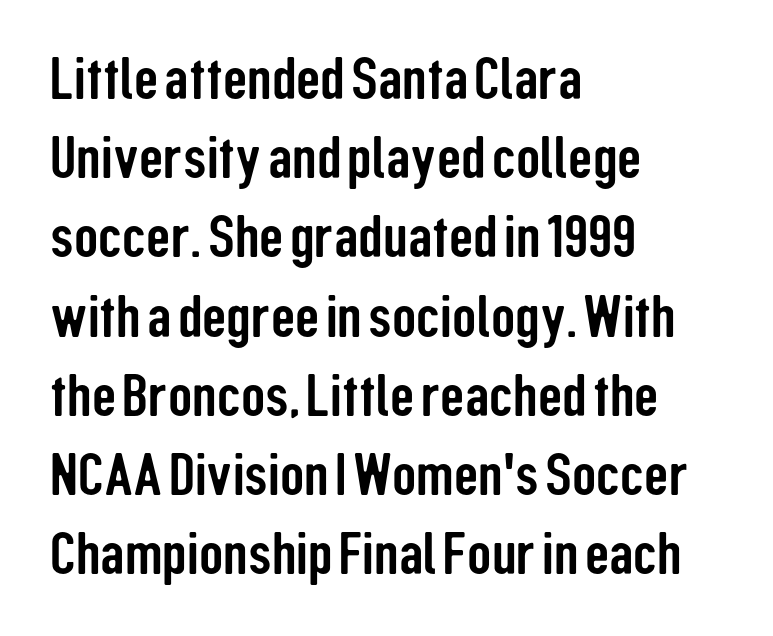
The image shows 60 px condensed sans-serif type, upright; set left-aligned, normal line spacing (1.32x), normal letter spacing, not underlined; low stroke contrast and a medium x-height.
